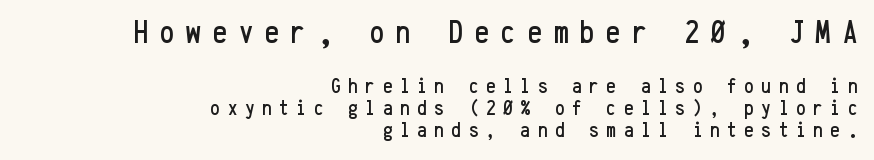
Q: Is the text italic (slanted)? A: No, it is upright.
Q: Is the typeface a serif or a sans-serif typeface? A: Sans-serif.
Q: Is the text underlined? A: No.
Q: How is the paragraph aligned? A: Right-aligned.
Q: Is the spacing between letters normal or unusually wide? A: Unusually wide.
Q: Is the spacing between lines tight, normal or loose? A: Tight.
Q: Which block of text is set in a larger size, the first (top) or the second (bottom)? A: The first (top) one.
Q: Width (condensed, normal, or wide)? A: Condensed.
Q: Stroke contrast? A: Low.
Q: x-height? A: Medium.
Q: Monospaced? A: Yes.
